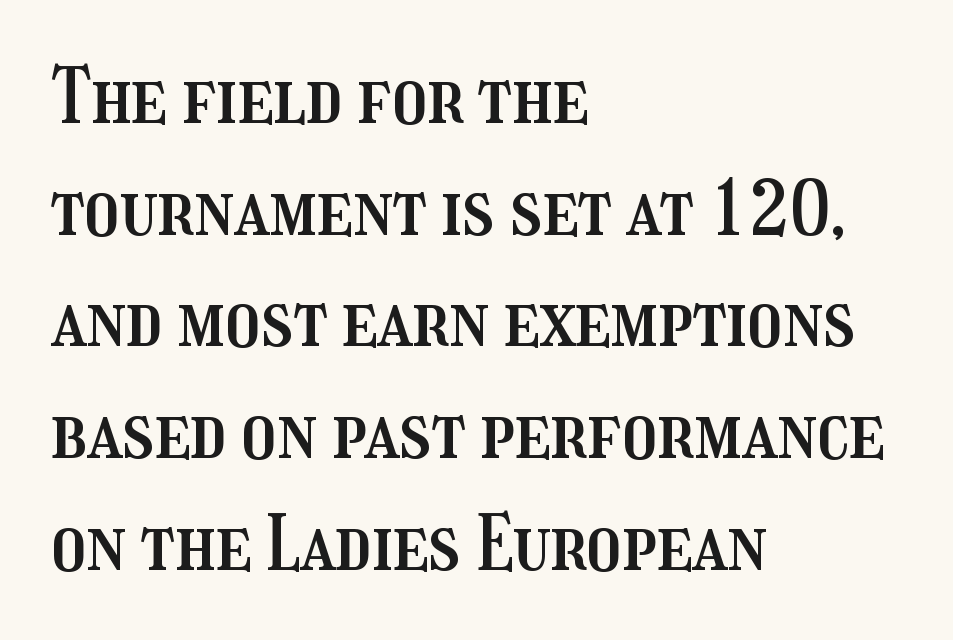
Tracking here is standard; glyphs follow each other at the usual distance. The specimen reads as upright at a glance. A student would call this left alignment; a typographer would say flush left, rag right. This rendering features lettering with no underline. Vertically, the passage feels balanced, rows spaced as you'd expect. Each letter keeps its own natural width here, so spacing adapts to shape.
